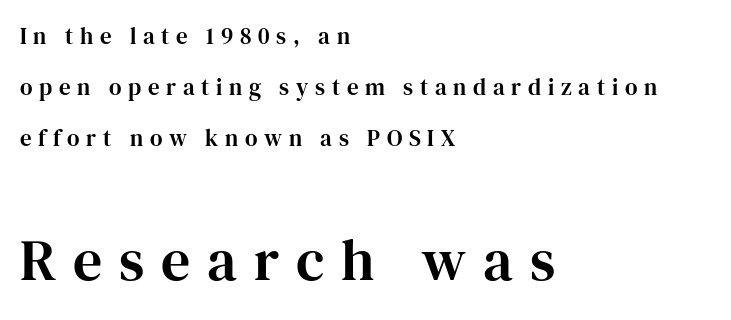
Q: Is the text italic (slanted)? A: No, it is upright.
Q: Is the typeface a serif or a sans-serif typeface? A: Serif.
Q: Is the text underlined? A: No.
Q: How is the paragraph aligned? A: Left-aligned.
Q: Is the spacing between letters normal or unusually wide? A: Unusually wide.
Q: Is the spacing between lines tight, normal or loose? A: Loose.
Q: Which block of text is set in a larger size, the first (top) or the second (bottom)? A: The second (bottom) one.
Q: Width (condensed, normal, or wide)? A: Normal.
Q: Stroke contrast? A: High.
Q: x-height? A: Medium.
Q: Monospaced? A: No.
